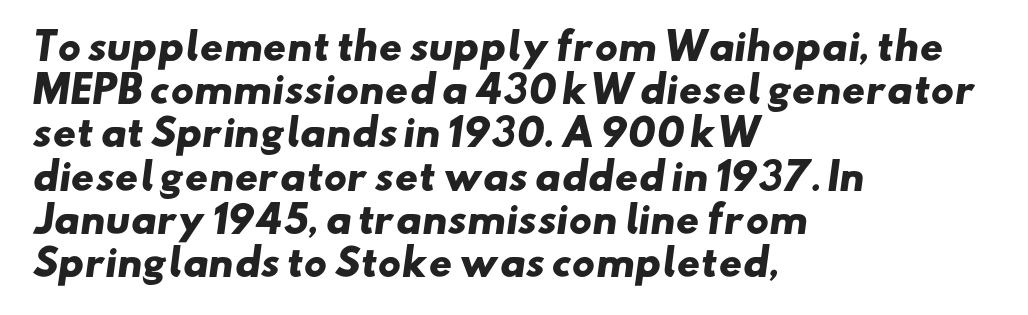
{"serif": "no", "bold": "yes", "weight": "heavy", "width": "wide", "stroke_contrast": "low", "x_height": "small", "monospaced": "no", "underline": "no", "align": "left", "line_spacing_ratio": 1.2, "letter_spacing": "normal", "letter_spacing_em": 0.0, "glyph_px": 36}
